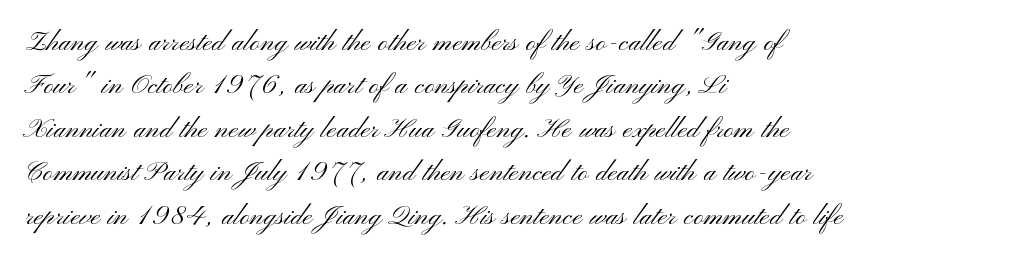
The gap between lines stays unmarked. The horizontal fit of the characters is conventional and even. The strokes are not fattened; the text isn't bold.
